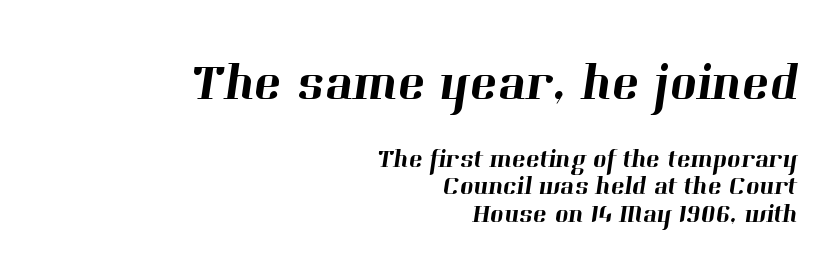
Summary of vertical rhythm: compact, with narrow interline spacing. This sample uses plain, unmodified letter spacing. Nobody drew a line under any word here. The rendering shrinks the type as you move from the upper chunk to the lower. A typesetter would label this face a serif.
